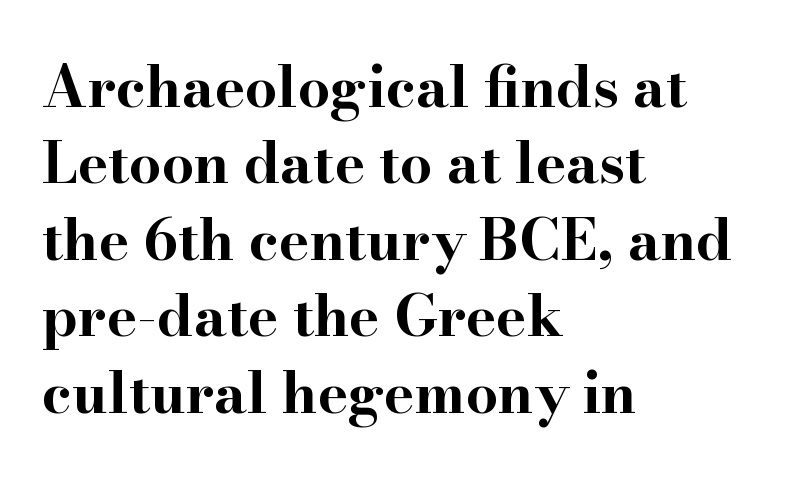
The image shows 57 px bold, wide serif type, upright; set left-aligned, normal line spacing (1.34x), normal letter spacing, not underlined; high stroke contrast and a small x-height.
